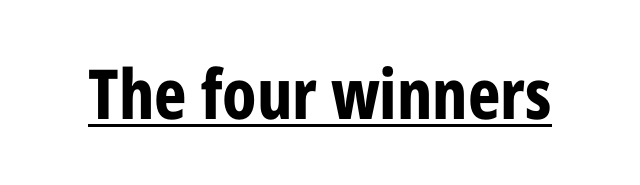
Q: Is the text bold? A: Yes.
Q: Is the text italic (slanted)? A: No, it is upright.
Q: Is the typeface a serif or a sans-serif typeface? A: Sans-serif.
Q: Is the text underlined? A: Yes.
Q: Is the spacing between letters normal or unusually wide? A: Normal.
Q: Width (condensed, normal, or wide)? A: Condensed.
Q: Stroke contrast? A: Low.
Q: x-height? A: Medium.
Q: Monospaced? A: No.
